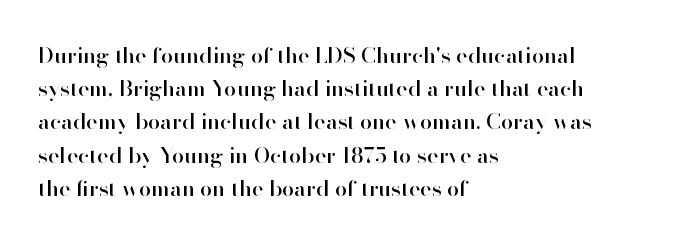
The image shows 22 px text type, upright; set left-aligned, normal line spacing (1.51x), normal letter spacing, not underlined.
